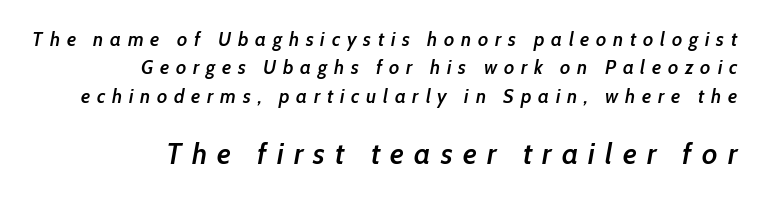
{"italic": "yes", "lean": "right", "slant_degrees": 10, "bold": "semi", "weight": "semibold", "width": "condensed", "stroke_contrast": "low", "x_height": "medium", "monospaced": "no", "underline": "no", "align": "right", "line_spacing": "normal", "line_spacing_ratio": 1.42, "letter_spacing": "wide", "letter_spacing_em": 0.34, "larger_block": "second", "size_ratio": 1.5, "glyph_px": 30}
